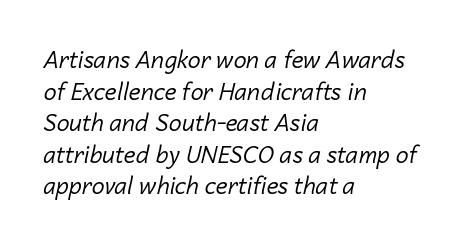
The image shows 23 px text type, italic (leaning right); set left-aligned, normal line spacing (1.37x), normal letter spacing, not underlined.
